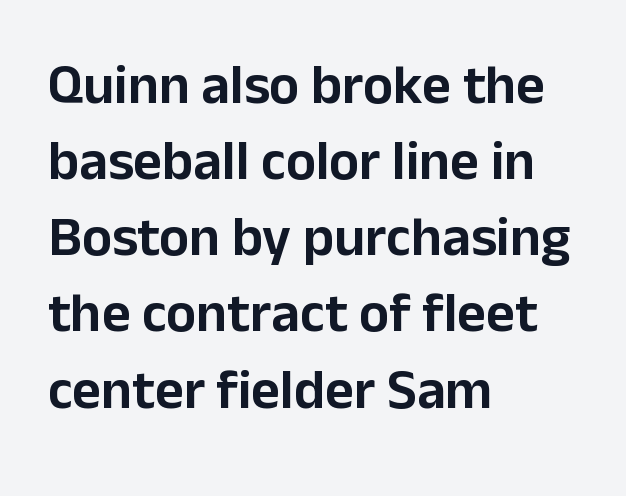
The image shows 56 px sans-serif type, upright; set left-aligned, normal line spacing (1.36x), normal letter spacing, not underlined; low stroke contrast and a medium x-height.
